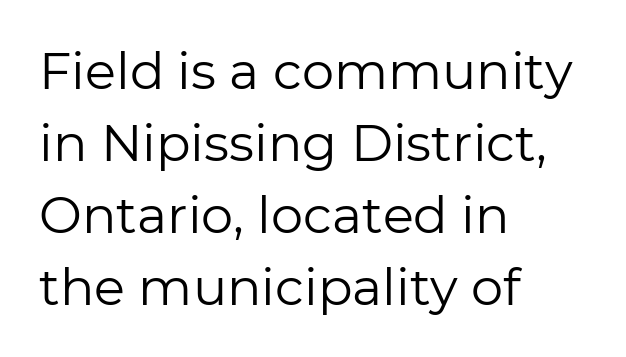
Notice how descenders clear the ascenders below comfortably — that's standard leading. Nothing heavy about these letters — not bold at all. This rendering leaves character spacing at its baseline value. Every character sits straight up, as roman type does.
